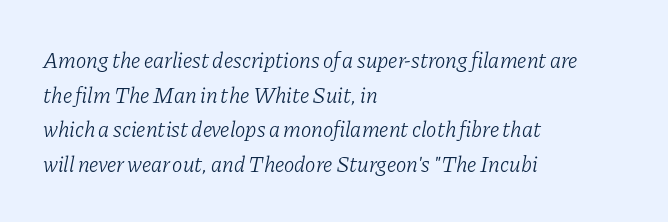
Heft: none added — not bold. The leading is moderate, giving the passage an even texture. Caption: multi-line text, flush left, ragged right. Only glyphs here, with clear space below each row. Between one letter and the next there's only the usual sliver of space.
